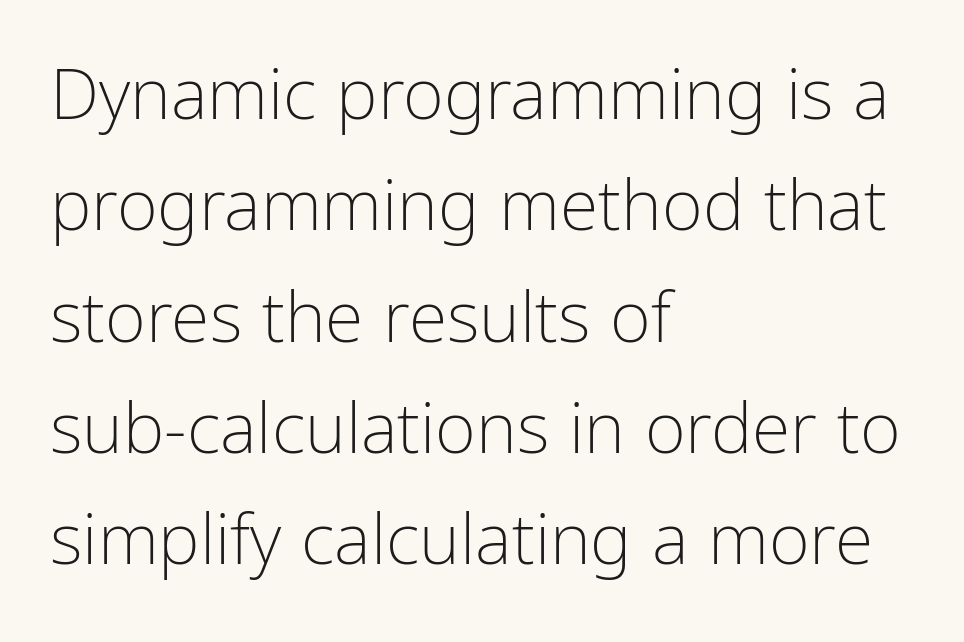
To sum up the face: it is a sans, with no serifs. Nope, not italic — everything's standing straight. Honestly, the row spacing looks completely unremarkable. The rag falls on the right side of this text block.
